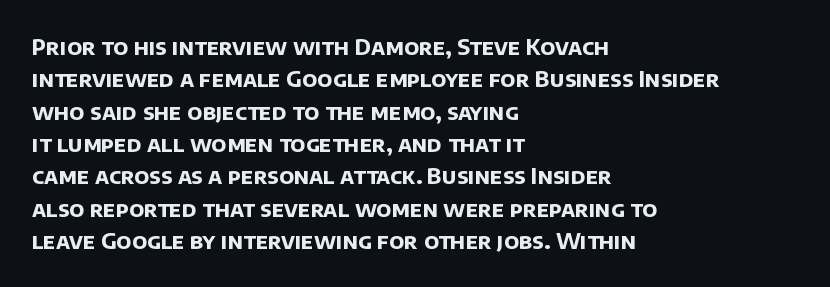
Q: Is the text bold? A: Yes.
Q: Is the text underlined? A: No.
Q: How is the paragraph aligned? A: Left-aligned.
Q: Is the spacing between letters normal or unusually wide? A: Normal.
Q: Is the spacing between lines tight, normal or loose? A: Normal.
